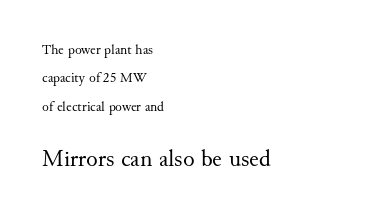
The image shows 24 px text type, upright; set left-aligned, loose line spacing (2.03x), normal letter spacing, not underlined; the second (bottom) block is 1.71x larger.
